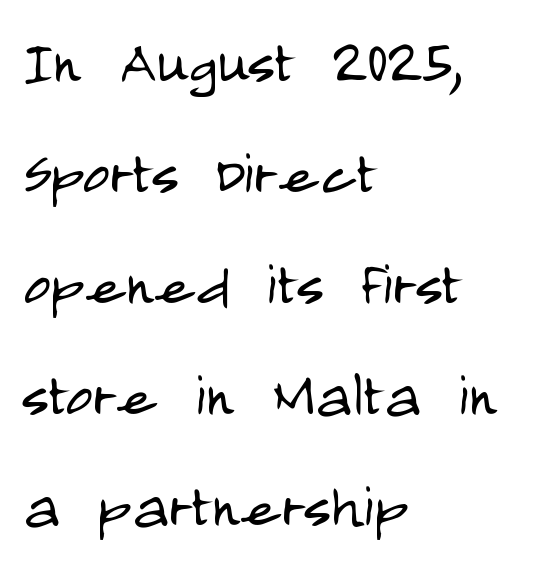
{"serif": "no", "italic": "no", "bold": "no", "weight": "light", "width": "condensed", "stroke_contrast": "low", "x_height": "large", "monospaced": "no", "underline": "no", "align": "left", "line_spacing": "normal", "line_spacing_ratio": 1.48, "letter_spacing": "normal", "letter_spacing_em": 0.0, "glyph_px": 75}
